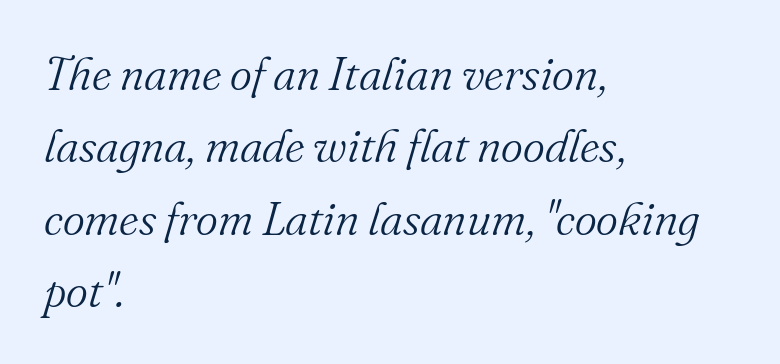
Q: Is the text bold? A: No.
Q: Is the text italic (slanted)? A: Yes, it leans right by about 16 degrees.
Q: Is the typeface a serif or a sans-serif typeface? A: Serif.
Q: Is the text underlined? A: No.
Q: How is the paragraph aligned? A: Left-aligned.
Q: Is the spacing between letters normal or unusually wide? A: Normal.
Q: Is the spacing between lines tight, normal or loose? A: Normal.
Q: Width (condensed, normal, or wide)? A: Normal.
Q: Stroke contrast? A: Medium.
Q: x-height? A: Small.
Q: Monospaced? A: No.
